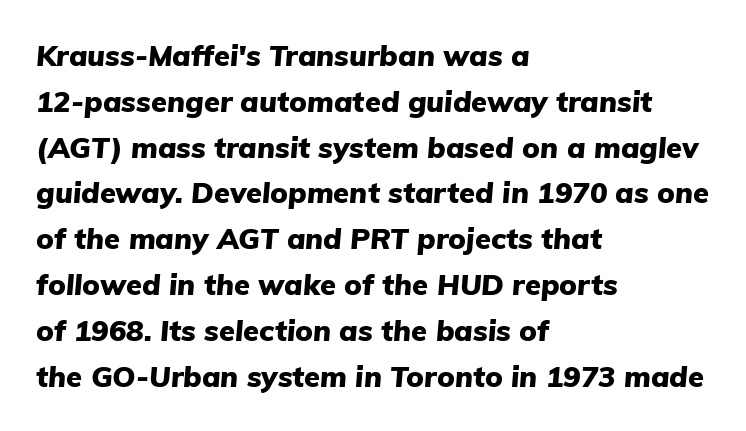
Q: Is the text bold? A: Yes.
Q: Is the text italic (slanted)? A: Yes, it leans right by about 5 degrees.
Q: Is the text underlined? A: No.
Q: How is the paragraph aligned? A: Left-aligned.
Q: Is the spacing between letters normal or unusually wide? A: Normal.
Q: Is the spacing between lines tight, normal or loose? A: Normal.
Q: Width (condensed, normal, or wide)? A: Normal.
Q: Stroke contrast? A: Low.
Q: x-height? A: Medium.
Q: Monospaced? A: No.
